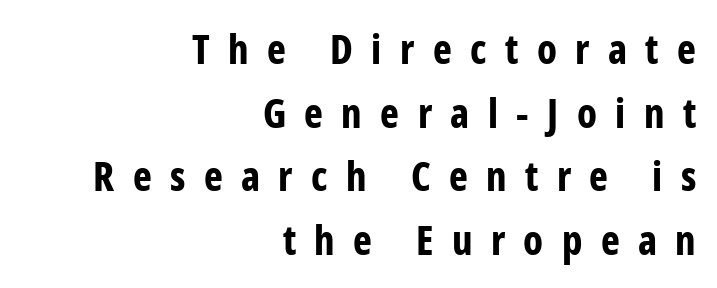
Ordinary non-slanted type is in use. Plenty of ink on the page — the face is bold. This is sans-serif lettering, the kind often seen on screens and signage. Rule under the text: the space is simply empty. Substantial extra tracking has been applied to these lines. Notice how the passage keeps a crisp vertical edge on the right only.
